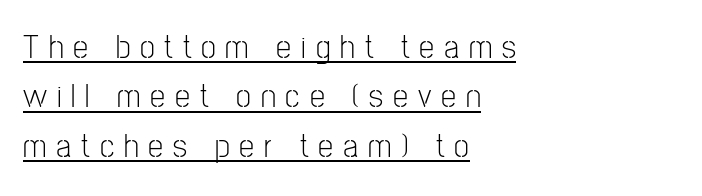
{"serif": "no", "italic": "no", "bold": "no", "weight": "light", "width": "condensed", "stroke_contrast": "low", "x_height": "medium", "monospaced": "no", "underline": "yes", "align": "left", "line_spacing": "normal", "line_spacing_ratio": 1.45, "letter_spacing": "wide", "letter_spacing_em": 0.29, "glyph_px": 34}
